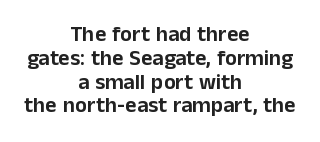
Q: Is the text italic (slanted)? A: No, it is upright.
Q: Is the text underlined? A: No.
Q: How is the paragraph aligned? A: Centered.
Q: Is the spacing between letters normal or unusually wide? A: Normal.
Q: Is the spacing between lines tight, normal or loose? A: Tight.
